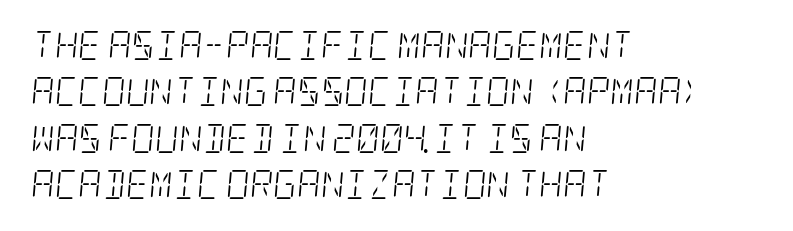
Honestly, the row spacing looks completely unremarkable. This rendering employs a face with finishing strokes, i.e., a serif. Each line starts at the same left margin while the right side varies. The passage shown is not bold in any degree. Beneath every word, the page is bare.
